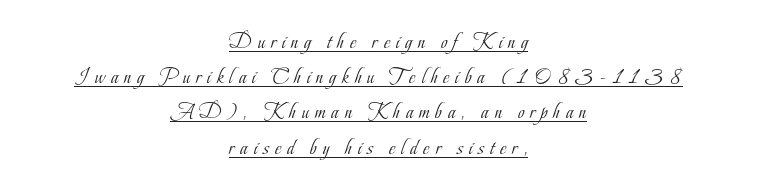
Q: Is the text bold? A: No.
Q: Is the text italic (slanted)? A: Yes.
Q: Is the text underlined? A: Yes.
Q: How is the paragraph aligned? A: Centered.
Q: Is the spacing between letters normal or unusually wide? A: Unusually wide.
Q: Is the spacing between lines tight, normal or loose? A: Normal.
